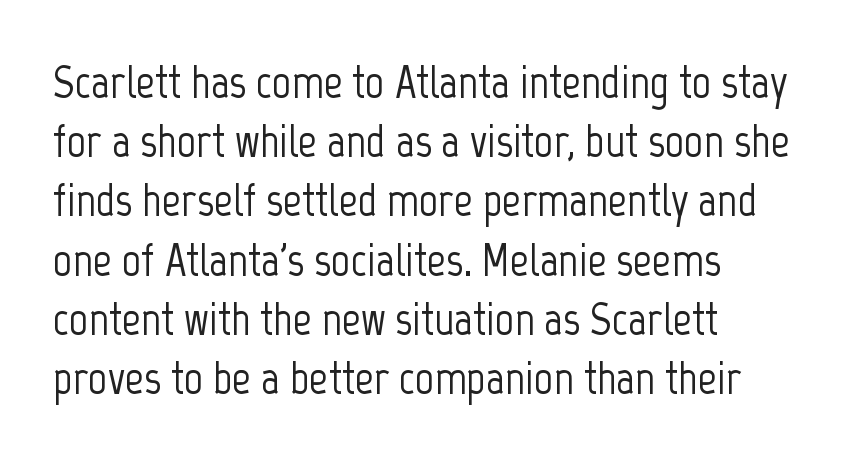
Q: Is the text italic (slanted)? A: No, it is upright.
Q: Is the typeface a serif or a sans-serif typeface? A: Sans-serif.
Q: Is the text underlined? A: No.
Q: Is the spacing between letters normal or unusually wide? A: Normal.
Q: Is the spacing between lines tight, normal or loose? A: Normal.
Q: Width (condensed, normal, or wide)? A: Condensed.
Q: Stroke contrast? A: Low.
Q: x-height? A: Medium.
Q: Monospaced? A: No.
